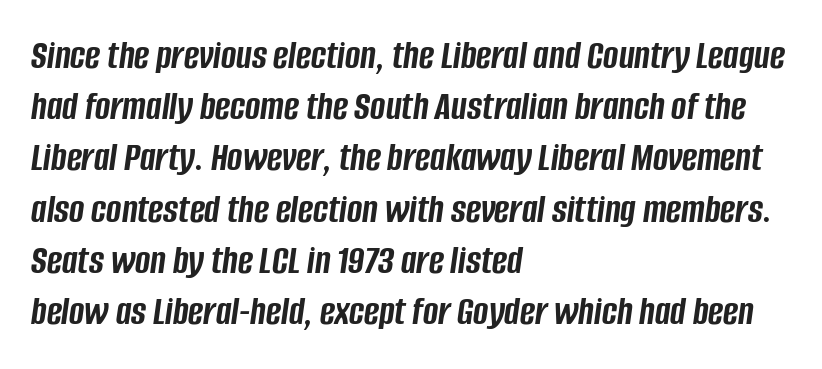
Q: Is the text bold? A: Yes.
Q: Is the text italic (slanted)? A: Yes, it leans right by about 8 degrees.
Q: Is the text underlined? A: No.
Q: How is the paragraph aligned? A: Left-aligned.
Q: Is the spacing between letters normal or unusually wide? A: Normal.
Q: Is the spacing between lines tight, normal or loose? A: Normal.
Q: Width (condensed, normal, or wide)? A: Condensed.
Q: Stroke contrast? A: Low.
Q: x-height? A: Large.
Q: Monospaced? A: No.
